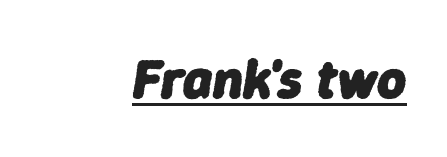
Q: Is the text bold? A: Yes.
Q: Is the text italic (slanted)? A: Yes, it leans right by about 9 degrees.
Q: Is the text underlined? A: Yes.
Q: How is the paragraph aligned? A: Right-aligned.
Q: Is the spacing between letters normal or unusually wide? A: Normal.
Q: Width (condensed, normal, or wide)? A: Normal.
Q: Stroke contrast? A: Low.
Q: x-height? A: Medium.
Q: Monospaced? A: No.
